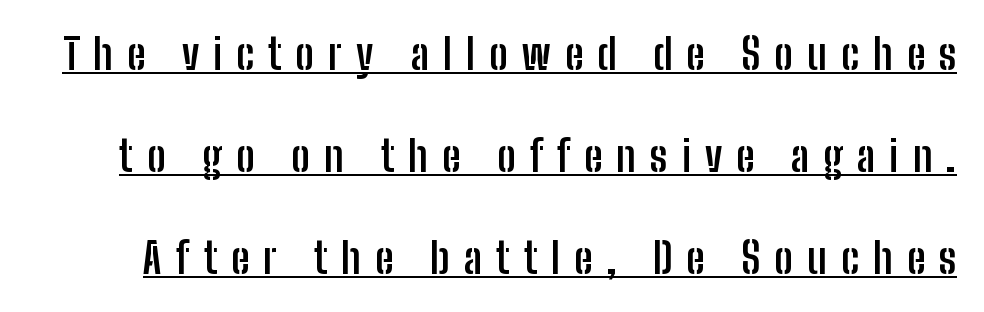
Q: Is the text bold? A: Yes.
Q: Is the text italic (slanted)? A: No, it is upright.
Q: Is the typeface a serif or a sans-serif typeface? A: Sans-serif.
Q: Is the text underlined? A: Yes.
Q: Is the spacing between letters normal or unusually wide? A: Unusually wide.
Q: Is the spacing between lines tight, normal or loose? A: Loose.
Q: Width (condensed, normal, or wide)? A: Condensed.
Q: Stroke contrast? A: Low.
Q: x-height? A: Medium.
Q: Monospaced? A: No.
